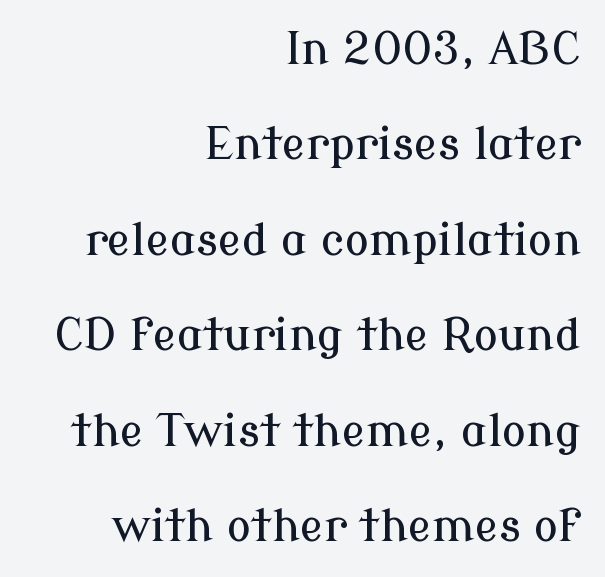
The face used here is rendered with its standard letterfit. The foot of each line stays bare and open. The rendering uses natural spacing where letterforms have individual widths. To sum up the face: it has serifs. Horizontal bands of white between lines are thick stripes. Unlike italic type, these characters show no tilt at all.
